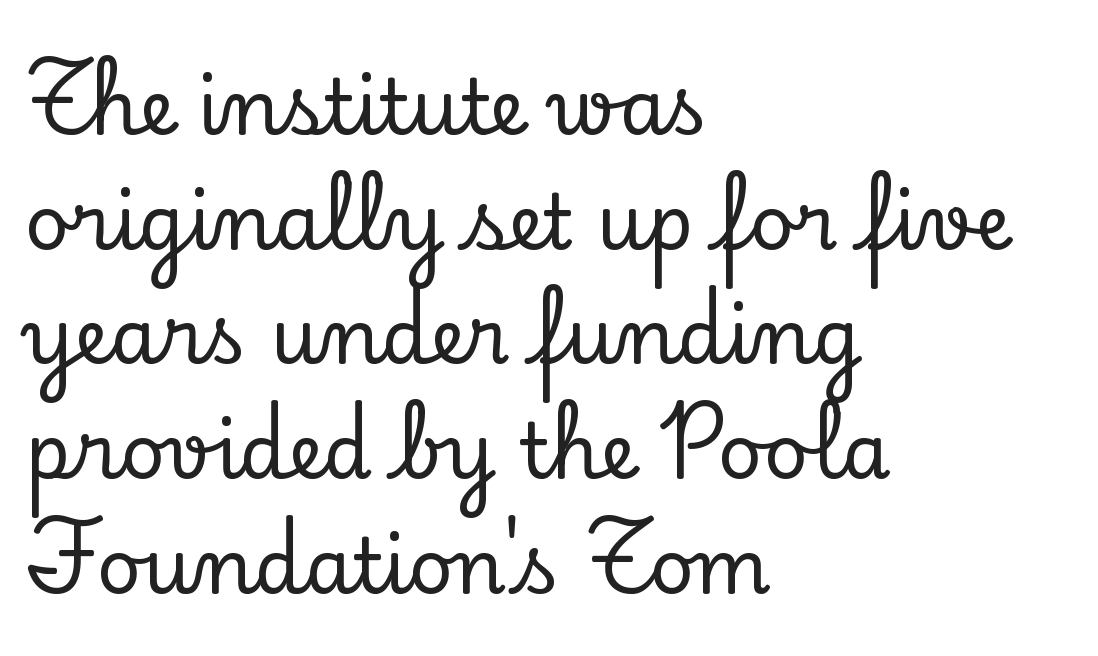
The text was rendered using a seriffed face with decorative stroke endings. Tracking here is standard; glyphs follow each other at the usual distance. The letters stand straight up with perfectly vertical stems. Glance below the letters and you will spot only blank space.
